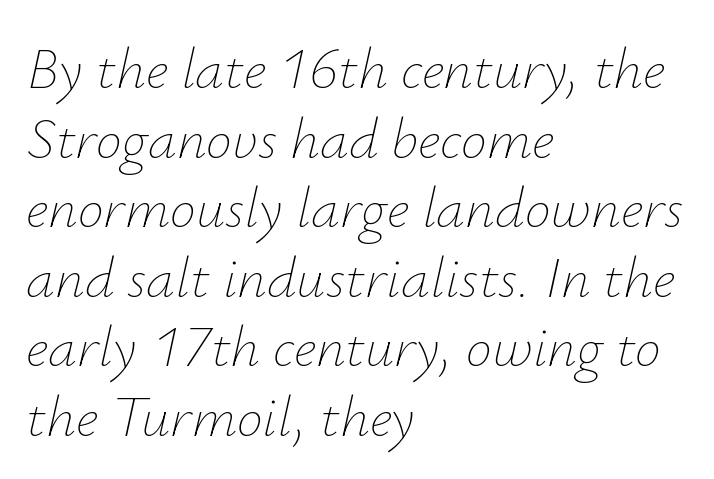
Q: Is the text bold? A: No.
Q: Is the text italic (slanted)? A: Yes, it leans right by about 12 degrees.
Q: Is the text underlined? A: No.
Q: How is the paragraph aligned? A: Left-aligned.
Q: Is the spacing between letters normal or unusually wide? A: Normal.
Q: Width (condensed, normal, or wide)? A: Normal.
Q: Stroke contrast? A: Low.
Q: x-height? A: Small.
Q: Monospaced? A: No.
